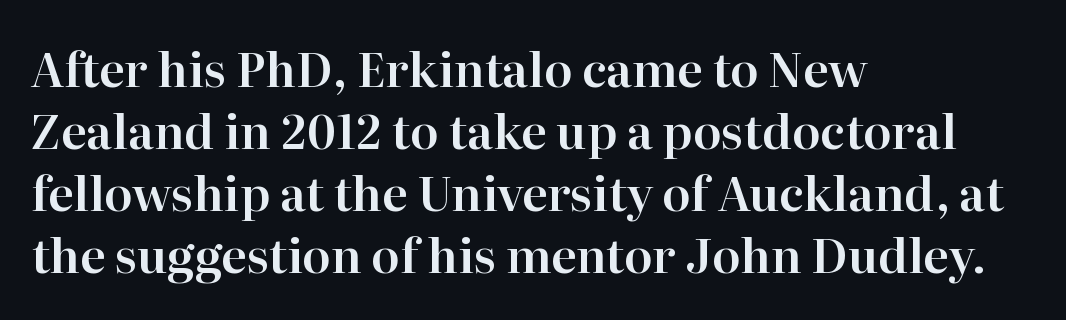
{"serif": "yes", "italic": "no", "width": "normal", "stroke_contrast": "high", "x_height": "medium", "monospaced": "no", "underline": "no", "align": "left", "line_spacing": "normal", "line_spacing_ratio": 1.32, "letter_spacing": "normal", "letter_spacing_em": 0.0, "glyph_px": 47}
